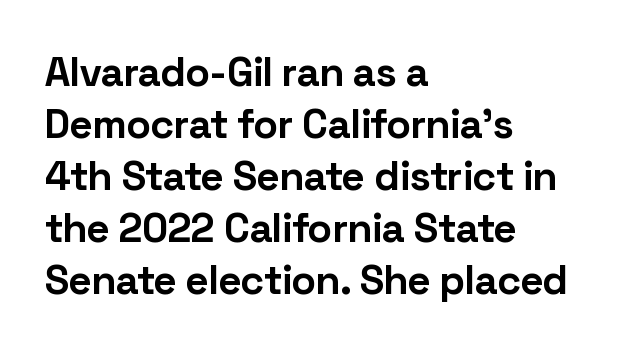
Q: Is the text bold? A: Yes.
Q: Is the text italic (slanted)? A: No, it is upright.
Q: Is the typeface a serif or a sans-serif typeface? A: Sans-serif.
Q: Is the text underlined? A: No.
Q: How is the paragraph aligned? A: Left-aligned.
Q: Is the spacing between letters normal or unusually wide? A: Normal.
Q: Is the spacing between lines tight, normal or loose? A: Normal.
Q: Width (condensed, normal, or wide)? A: Normal.
Q: Stroke contrast? A: Low.
Q: x-height? A: Medium.
Q: Monospaced? A: No.
